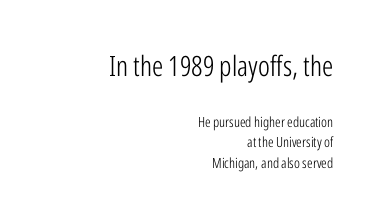
The image shows 28 px light, condensed sans-serif type, upright; set right-aligned, normal line spacing (1.47x), normal letter spacing, not underlined; the first (top) block is 2.0x larger; low stroke contrast and a medium x-height.
